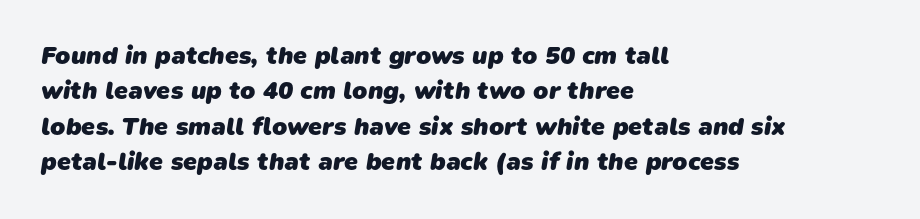
The image shows 25 px bold type; set left-aligned, normal line spacing (1.42x), normal letter spacing, not underlined.
